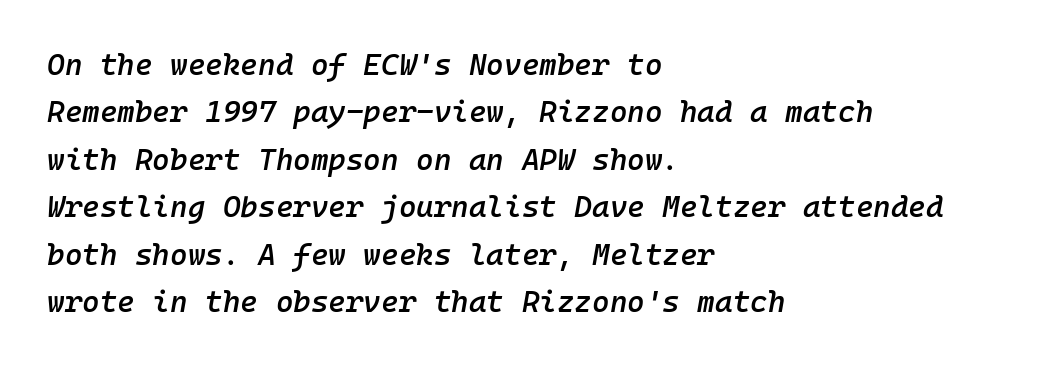
{"italic": "yes", "lean": "right", "slant_degrees": 10, "bold": "semi", "weight": "semibold", "width": "normal", "stroke_contrast": "low", "x_height": "medium", "monospaced": "yes", "underline": "no", "align": "left", "line_spacing": "normal", "line_spacing_ratio": 1.58, "letter_spacing": "normal", "letter_spacing_em": 0.0, "glyph_px": 30}
